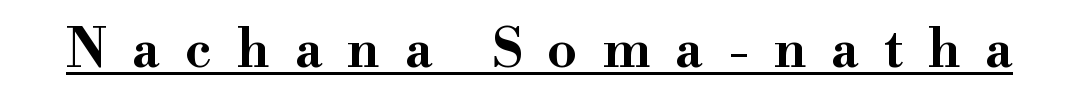
You can tell it's not italic because the verticals are truly vertical. The text was rendered using a seriffed face with decorative stroke endings. Character widths vary here, with narrow letters taking less room than wide ones. Spacing between characters has been opened up far beyond the box default. A continuous stroke trails under the words, as in a hyperlink.
